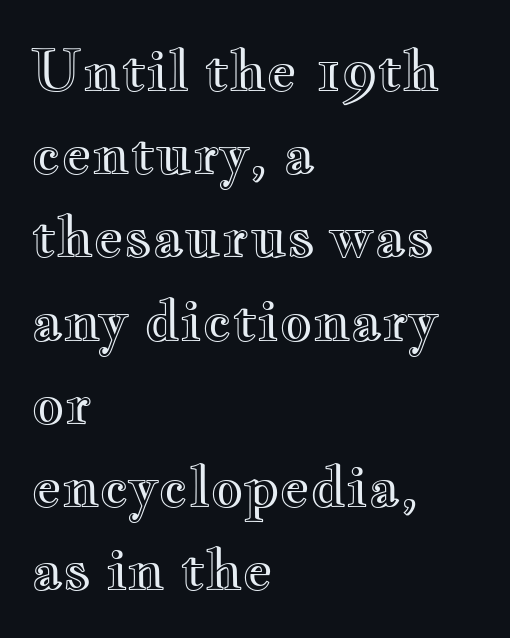
The zone under the glyphs is completely vacant. Spacing between characters is what you'd get straight out of the box. Layout note: lines flush left. Rendered with straight, roman letterforms. Think of a printed novel: that variable character pitch is what you see here. How would I describe the line gaps? Plain and ordinary.
